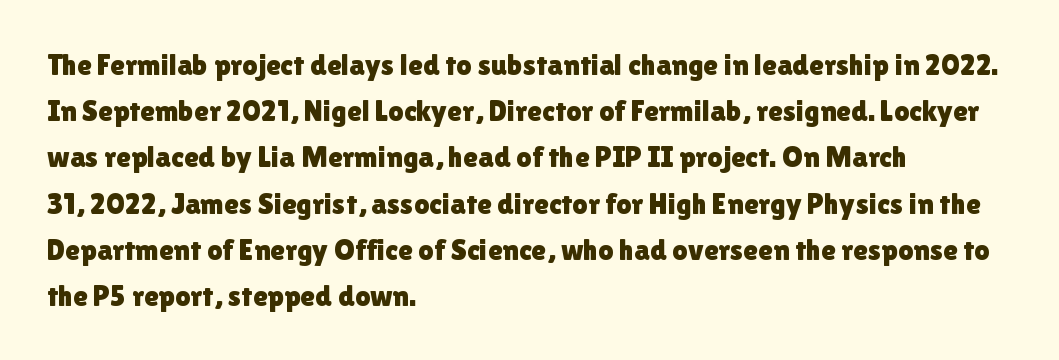
Q: Is the text italic (slanted)? A: No, it is upright.
Q: Is the typeface a serif or a sans-serif typeface? A: Sans-serif.
Q: Is the text underlined? A: No.
Q: How is the paragraph aligned? A: Left-aligned.
Q: Is the spacing between letters normal or unusually wide? A: Normal.
Q: Is the spacing between lines tight, normal or loose? A: Normal.
Q: Width (condensed, normal, or wide)? A: Normal.
Q: x-height? A: Medium.
Q: Monospaced? A: No.
